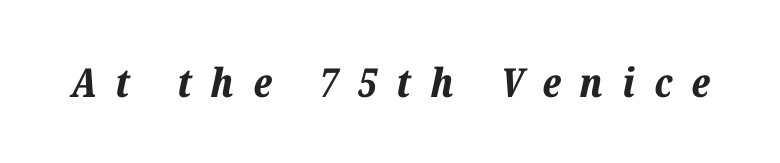
Q: Is the text bold? A: Yes.
Q: Is the text italic (slanted)? A: Yes, it leans right by about 12 degrees.
Q: Is the text underlined? A: No.
Q: Is the spacing between letters normal or unusually wide? A: Unusually wide.
Q: Width (condensed, normal, or wide)? A: Normal.
Q: Stroke contrast? A: Low.
Q: x-height? A: Medium.
Q: Monospaced? A: No.
